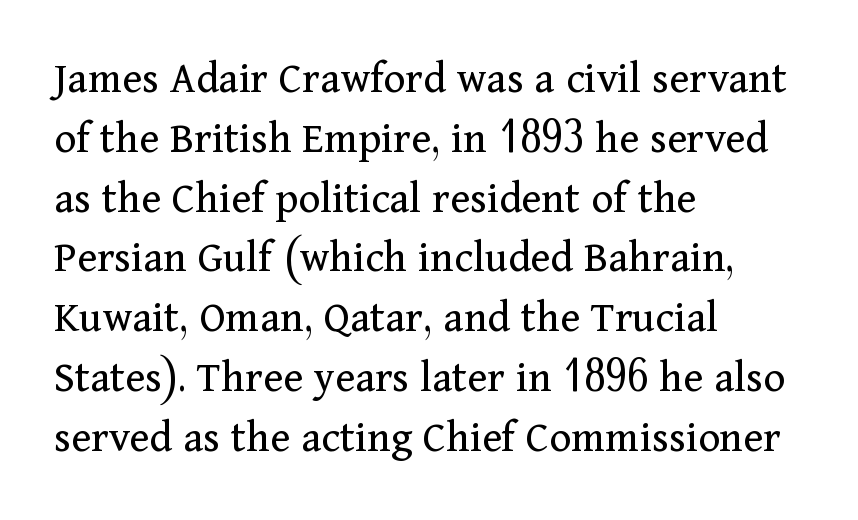
Q: Is the text bold? A: No.
Q: Is the text italic (slanted)? A: No, it is upright.
Q: Is the typeface a serif or a sans-serif typeface? A: Serif.
Q: Is the text underlined? A: No.
Q: How is the paragraph aligned? A: Left-aligned.
Q: Is the spacing between letters normal or unusually wide? A: Normal.
Q: Is the spacing between lines tight, normal or loose? A: Normal.
Q: Width (condensed, normal, or wide)? A: Normal.
Q: Stroke contrast? A: Medium.
Q: x-height? A: Medium.
Q: Monospaced? A: No.
